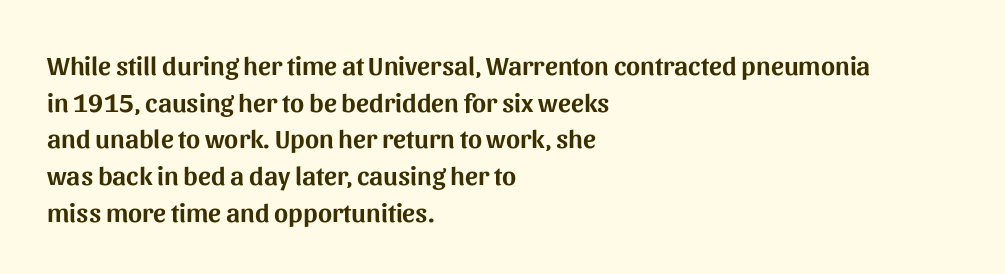
Q: Is the text italic (slanted)? A: No, it is upright.
Q: Is the text underlined? A: No.
Q: How is the paragraph aligned? A: Left-aligned.
Q: Is the spacing between letters normal or unusually wide? A: Normal.
Q: Is the spacing between lines tight, normal or loose? A: Normal.
